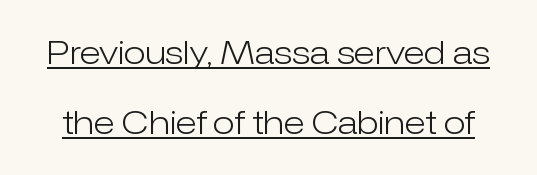
Stroke thickness stays within the range of a standard reading face or lighter. Students, observe: this is what heavily led, spacious text looks like. Check the space under the baseline: a stroke is drawn there. It's the straight-up-and-down kind of type.
